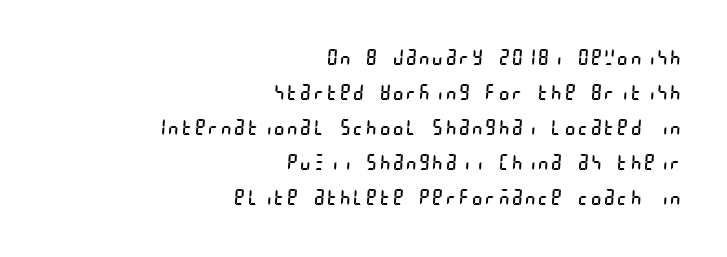
The passage shown is not bold in any degree. Does the leading feel generous? No, just average. Reading down the block, your eye finds every line finishing at a fixed right position. Lines of text with bare space underneath.
